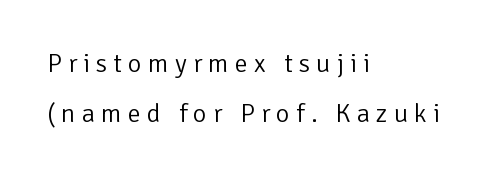
Type without underlining. Leading: increased. The characters are drawn with everyday or finer stroke widths. Inter-character spacing is expanded well beyond the font's built-in metrics. The font's upright variant was chosen for this text.
